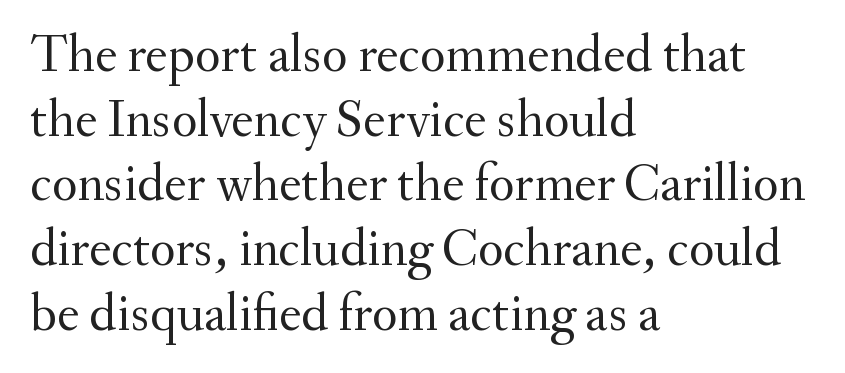
The image shows 53 px regular-weight serif type, upright; set left-aligned, line spacing 1.22x, normal letter spacing, not underlined; medium stroke contrast and a small x-height.
